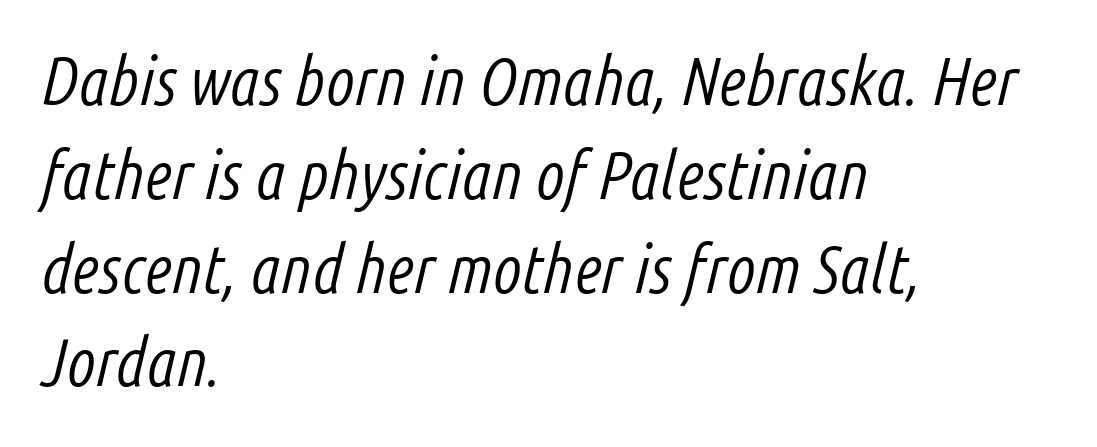
There is no visible air inserted between adjacent glyphs. The rendering uses natural spacing where letterforms have individual widths. Every row of glyphs begins at an identical x-position on the left. Has an underline been added? It has not. Think standard paragraph weight, or any step lighter than that. Notice how descenders clear the ascenders below comfortably — that's standard leading.
